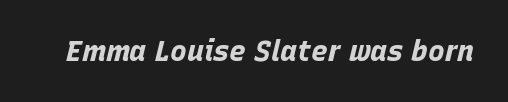
The image shows 28 px bold type, italic (leaning right); set normal letter spacing, not underlined; low stroke contrast and a large x-height.
